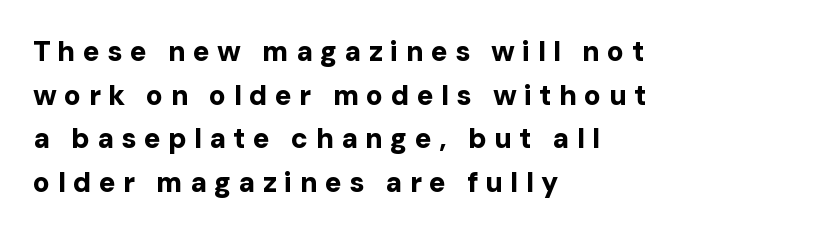
The image shows 28 px bold sans-serif type, upright; set left-aligned, normal line spacing (1.56x), unusually wide letter spacing (+0.26 em), not underlined; low stroke contrast and a medium x-height.
